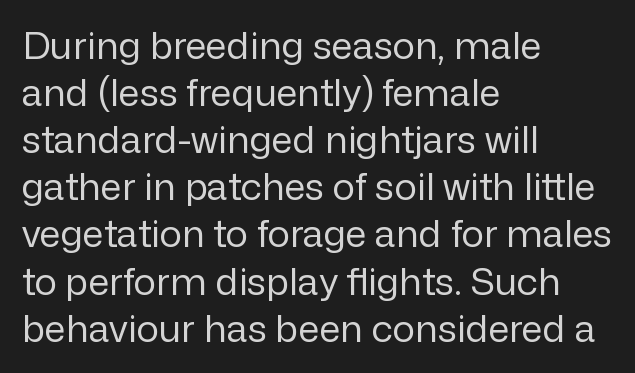
Q: Is the text bold? A: No.
Q: Is the text italic (slanted)? A: No, it is upright.
Q: Is the typeface a serif or a sans-serif typeface? A: Sans-serif.
Q: Is the text underlined? A: No.
Q: How is the paragraph aligned? A: Left-aligned.
Q: Is the spacing between letters normal or unusually wide? A: Normal.
Q: Width (condensed, normal, or wide)? A: Normal.
Q: Stroke contrast? A: Low.
Q: x-height? A: Medium.
Q: Monospaced? A: No.
